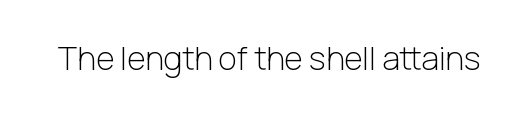
{"serif": "no", "italic": "no", "bold": "no", "weight": "light", "width": "normal", "stroke_contrast": "low", "x_height": "medium", "monospaced": "no", "underline": "no", "letter_spacing": "normal", "letter_spacing_em": 0.0, "glyph_px": 32}
